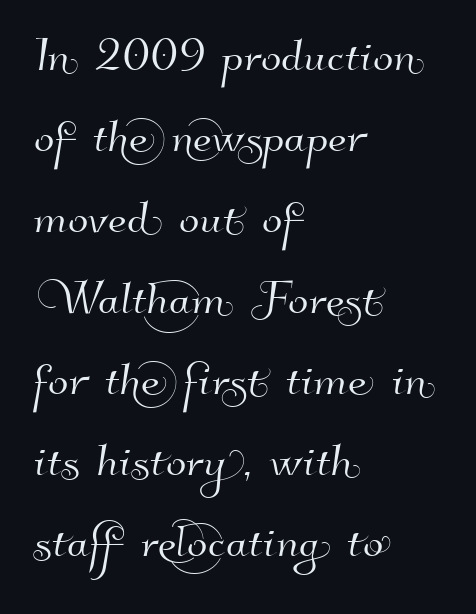
Q: Is the typeface a serif or a sans-serif typeface? A: Sans-serif.
Q: Is the text underlined? A: No.
Q: How is the paragraph aligned? A: Left-aligned.
Q: Is the spacing between letters normal or unusually wide? A: Normal.
Q: Is the spacing between lines tight, normal or loose? A: Normal.
Q: Width (condensed, normal, or wide)? A: Normal.
Q: Stroke contrast? A: High.
Q: x-height? A: Small.
Q: Monospaced? A: No.
